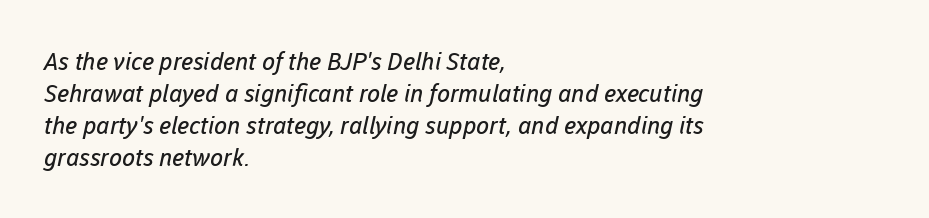
{"bold": "no", "underline": "no", "align": "left", "line_spacing": "normal", "line_spacing_ratio": 1.34, "letter_spacing": "normal", "letter_spacing_em": 0.0, "glyph_px": 24}
